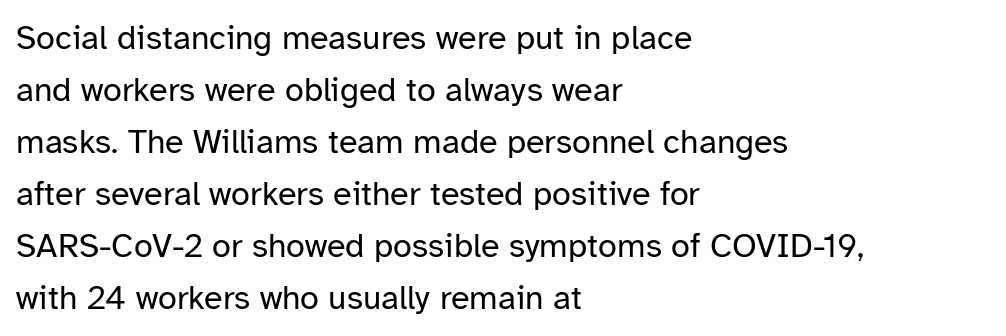
{"serif": "no", "italic": "no", "bold": "no", "weight": "regular", "width": "normal", "stroke_contrast": "low", "x_height": "medium", "monospaced": "no", "underline": "no", "align": "left", "line_spacing": "normal", "line_spacing_ratio": 1.53, "letter_spacing": "normal", "letter_spacing_em": 0.0, "glyph_px": 34}
